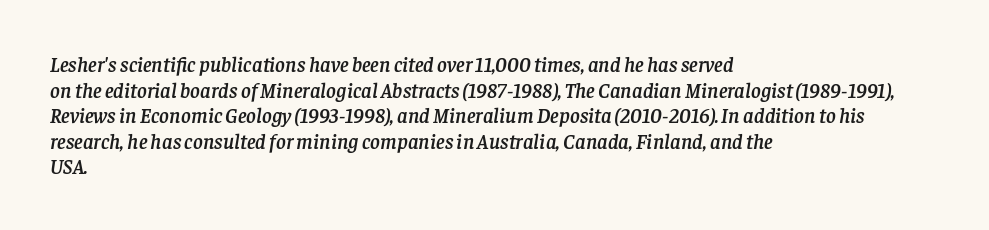
An italicized treatment has been applied to the whole sample. In terms of letterspacing, this is plain default setting. Horizontal alignment here is leftward, the default for most running prose. Descenders hang freely into open space.
